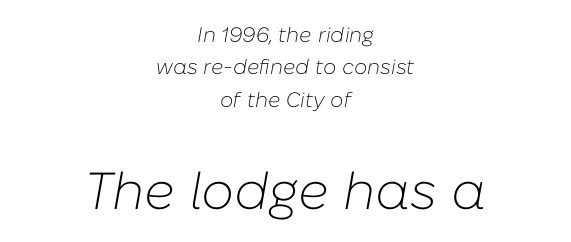
Horizontal alignment here is central, giving a formal, balanced look. Would a proofreader flag this as italicized? Yes. Varying glyph widths throughout — classic text-font behaviour. The font is comparable to plain body text, perhaps lighter. In this sample the second text group is rendered at the bigger scale.
